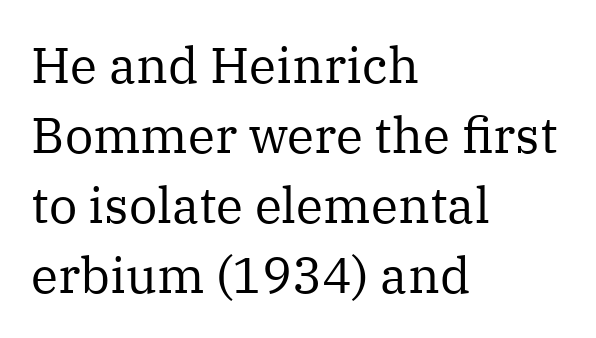
Q: Is the text bold? A: No.
Q: Is the text italic (slanted)? A: No, it is upright.
Q: Is the typeface a serif or a sans-serif typeface? A: Serif.
Q: Is the text underlined? A: No.
Q: How is the paragraph aligned? A: Left-aligned.
Q: Is the spacing between letters normal or unusually wide? A: Normal.
Q: Is the spacing between lines tight, normal or loose? A: Normal.
Q: Width (condensed, normal, or wide)? A: Normal.
Q: Stroke contrast? A: Medium.
Q: x-height? A: Medium.
Q: Monospaced? A: No.
